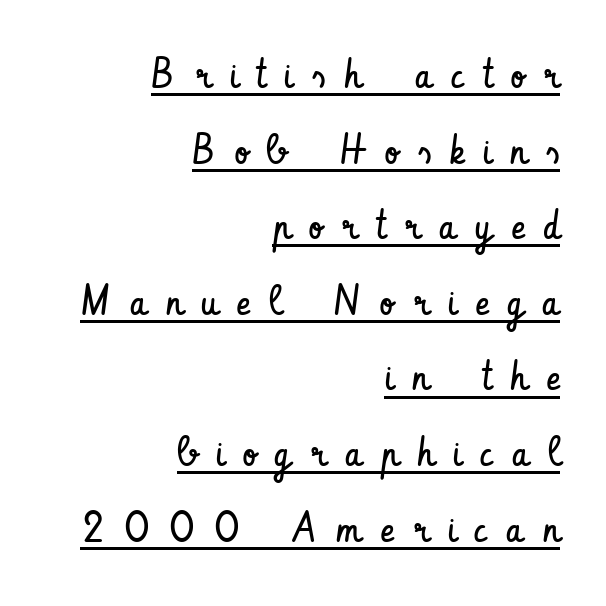
Typeset ragged left — the right edge is the straight one. The rendering inserts visible extra space after every character. The type family on display is of the sans-serif kind. The rendered words wear a rule along their underside. Ordinary non-slanted type is in use.
